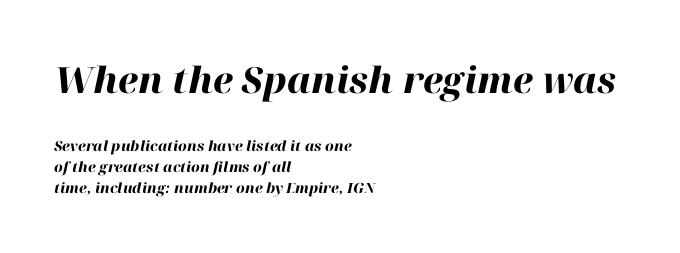
Here the designer chose a conventional face with non-uniform glyph widths. Is the type slanted? Yes — the strokes lean at a clear angle. Characters follow at the spacing the type designer built in. The space directly below the letters is spotless. The passage shown begins with its larger block and ends with its smaller one. Leading: standard.
